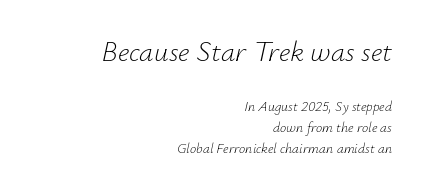
Q: Is the text bold? A: No.
Q: Is the text italic (slanted)? A: Yes, it leans right by about 12 degrees.
Q: Is the text underlined? A: No.
Q: How is the paragraph aligned? A: Right-aligned.
Q: Is the spacing between letters normal or unusually wide? A: Normal.
Q: Is the spacing between lines tight, normal or loose? A: Normal.
Q: Which block of text is set in a larger size, the first (top) or the second (bottom)? A: The first (top) one.
Q: Width (condensed, normal, or wide)? A: Normal.
Q: Stroke contrast? A: Low.
Q: x-height? A: Small.
Q: Monospaced? A: No.
